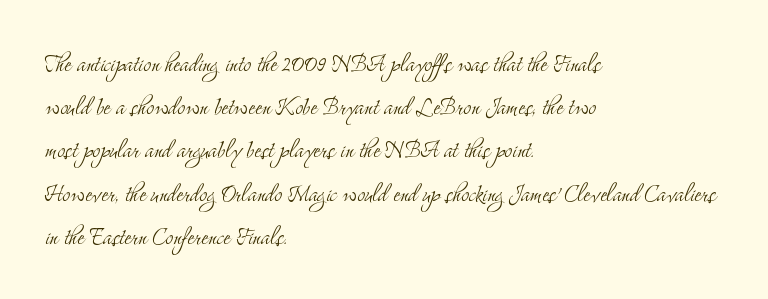
{"serif": "yes", "bold": "no", "weight": "light", "width": "condensed", "stroke_contrast": "medium", "x_height": "small", "monospaced": "no", "underline": "no", "align": "left", "line_spacing": "normal", "line_spacing_ratio": 1.49, "letter_spacing": "normal", "letter_spacing_em": 0.0, "glyph_px": 29}
